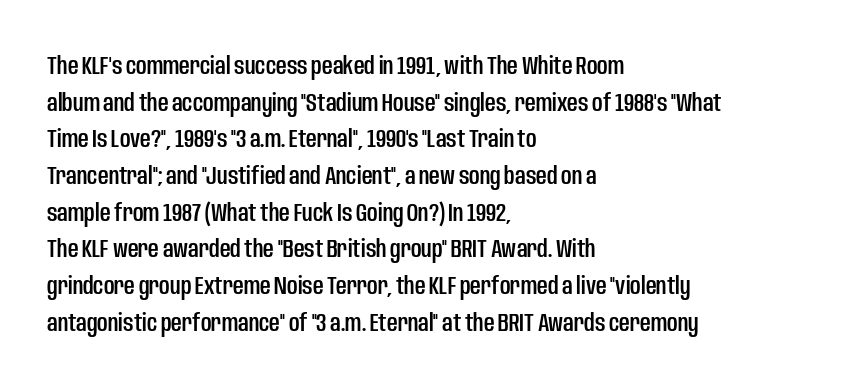
Q: Is the text italic (slanted)? A: No, it is upright.
Q: Is the text underlined? A: No.
Q: How is the paragraph aligned? A: Left-aligned.
Q: Is the spacing between letters normal or unusually wide? A: Normal.
Q: Is the spacing between lines tight, normal or loose? A: Normal.
